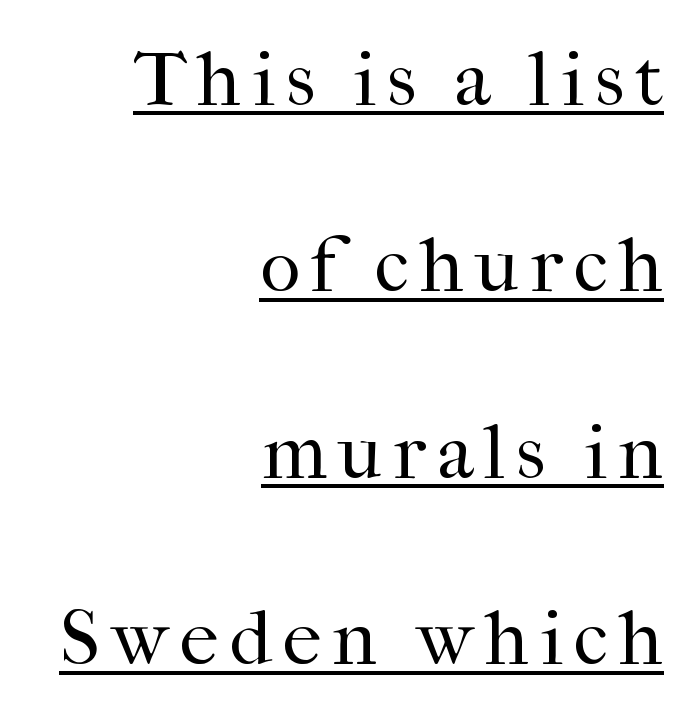
{"serif": "yes", "italic": "no", "bold": "no", "weight": "regular", "width": "normal", "stroke_contrast": "high", "x_height": "medium", "monospaced": "no", "underline": "yes", "align": "right", "line_spacing": "loose", "line_spacing_ratio": 2.39, "glyph_px": 78}
